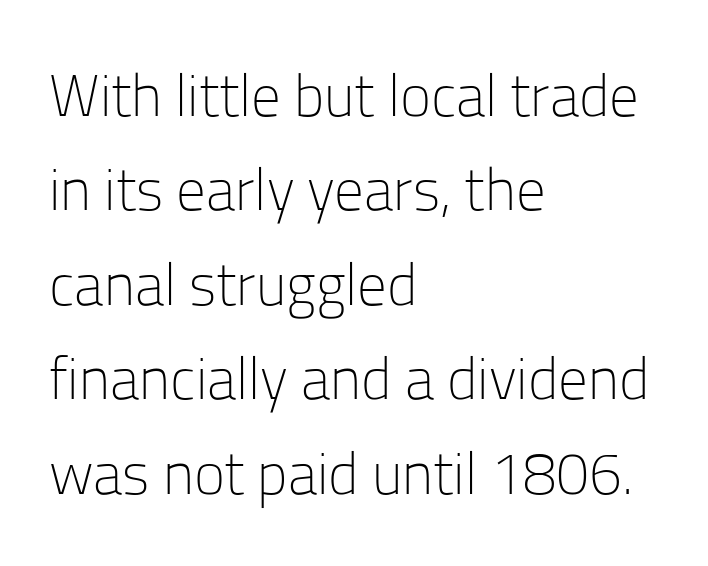
{"serif": "no", "italic": "no", "bold": "no", "weight": "light", "width": "normal", "stroke_contrast": "low", "x_height": "medium", "monospaced": "no", "underline": "no", "align": "left", "line_spacing": "normal", "line_spacing_ratio": 1.6, "letter_spacing": "normal", "letter_spacing_em": 0.0, "glyph_px": 59}
